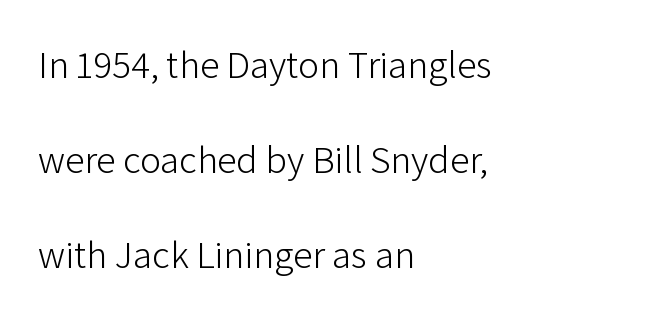
{"serif": "no", "italic": "no", "bold": "no", "weight": "light", "width": "normal", "stroke_contrast": "low", "x_height": "medium", "monospaced": "no", "underline": "no", "align": "left", "line_spacing": "loose", "line_spacing_ratio": 2.44, "letter_spacing": "normal", "letter_spacing_em": 0.0, "glyph_px": 39}
